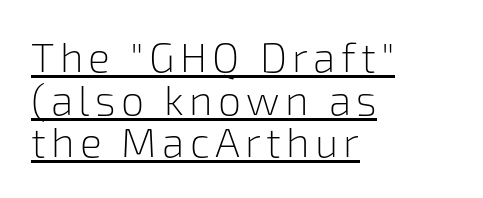
{"serif": "no", "italic": "no", "bold": "no", "weight": "light", "width": "normal", "stroke_contrast": "low", "x_height": "medium", "monospaced": "no", "underline": "yes", "align": "left", "line_spacing": "tight", "line_spacing_ratio": 1.04, "glyph_px": 41}
